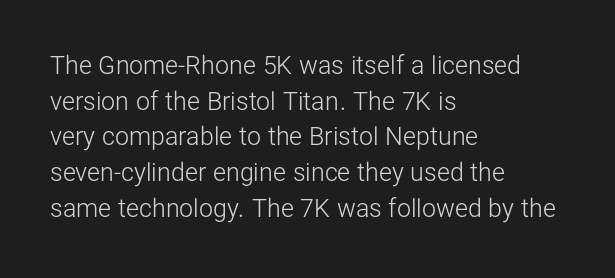
No word sits above an underline. These lines stack with their left ends in a neat column. The line-height multiplier appears to be the usual default. Ordinary non-slanted type is in use. Students, note that the glyphs here touch the page at normal intervals.
